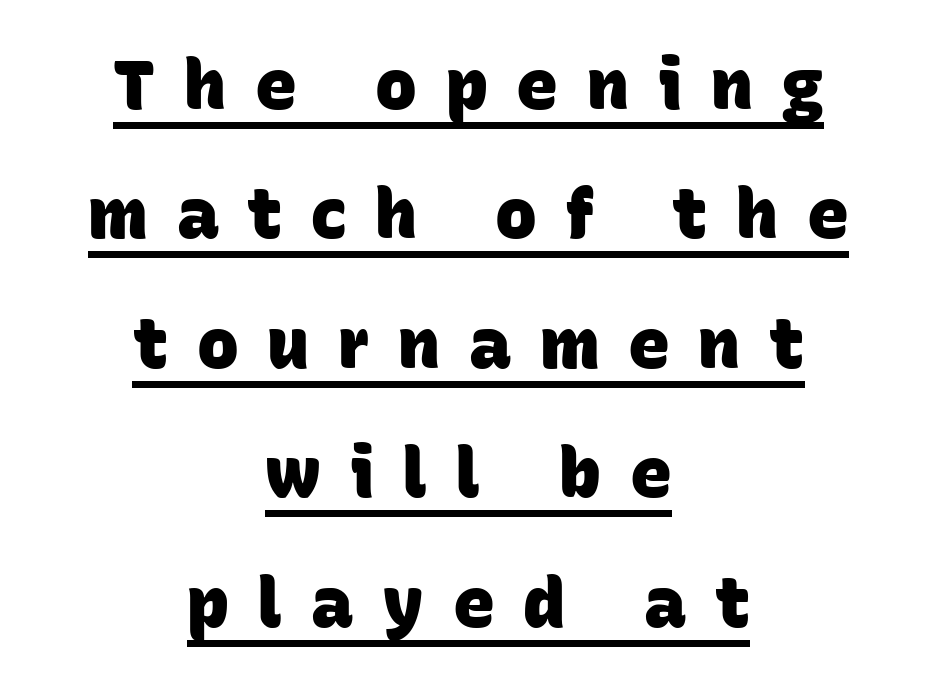
Proportional: the letters do not fall into vertical columns. Reading down the block, each line starts at a different indent, mirrored at its end. Look at the stroke-to-counter ratio: heavy, a bold. There is plenty of visible air inserted between adjacent glyphs. In terms of letterform style, serifs are entirely absent. The face used here appears with an underline applied.
